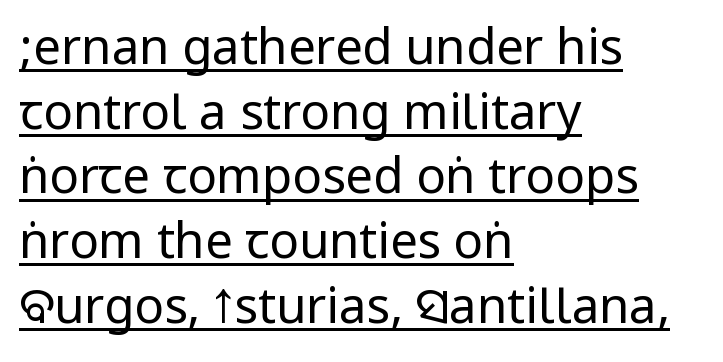
The image shows 49 px regular-weight, condensed sans-serif type, upright; set left-aligned, normal line spacing (1.32x), normal letter spacing, underlined; low stroke contrast.
